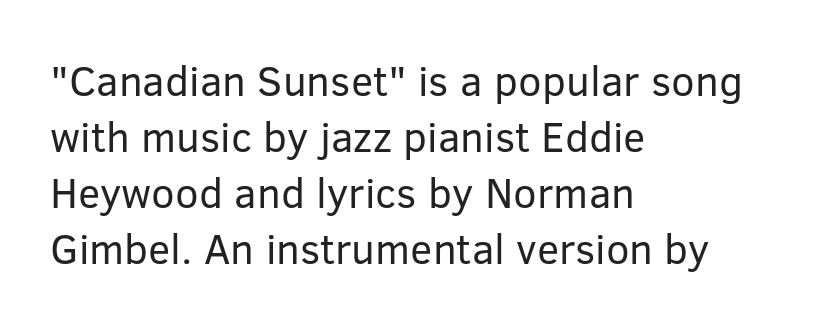
The image shows 42 px regular-weight sans-serif type, upright; set left-aligned, normal line spacing (1.33x), normal letter spacing, not underlined; low stroke contrast and a medium x-height.
